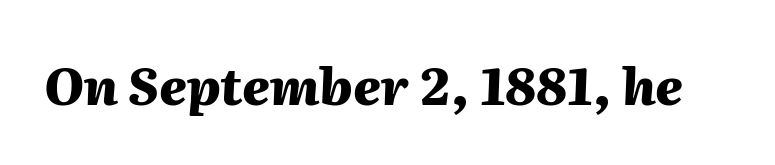
The image shows 51 px heavy type, italic (leaning right); set normal letter spacing, not underlined; medium stroke contrast and a medium x-height.
